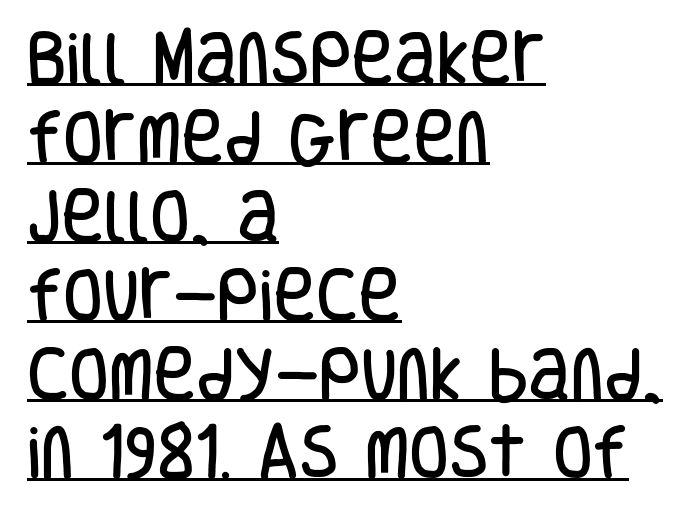
{"serif": "no", "italic": "no", "width": "condensed", "stroke_contrast": "low", "x_height": "large", "monospaced": "no", "underline": "yes", "align": "left", "line_spacing": "normal", "line_spacing_ratio": 1.36, "letter_spacing": "normal", "letter_spacing_em": 0.0, "glyph_px": 58}
